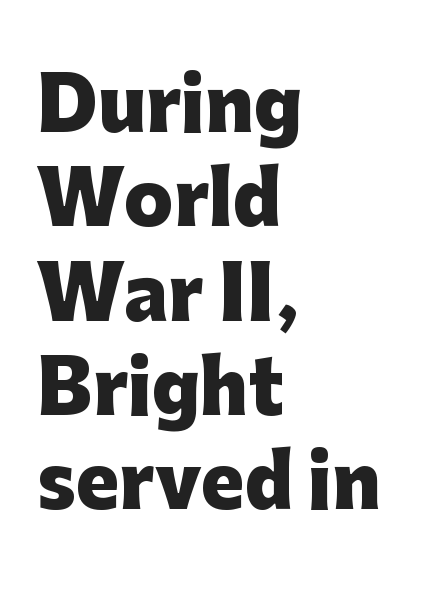
Q: Is the text bold? A: Yes.
Q: Is the text italic (slanted)? A: No, it is upright.
Q: Is the typeface a serif or a sans-serif typeface? A: Sans-serif.
Q: Is the text underlined? A: No.
Q: How is the paragraph aligned? A: Left-aligned.
Q: Is the spacing between letters normal or unusually wide? A: Normal.
Q: Is the spacing between lines tight, normal or loose? A: Normal.
Q: Width (condensed, normal, or wide)? A: Normal.
Q: Stroke contrast? A: Low.
Q: x-height? A: Medium.
Q: Monospaced? A: No.
